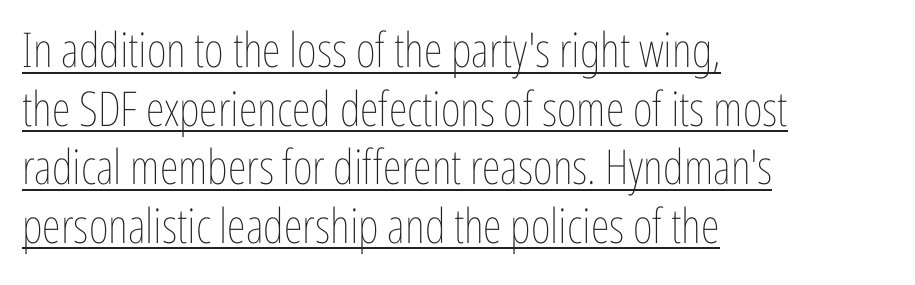
{"italic": "no", "bold": "no", "weight": "thin", "width": "condensed", "stroke_contrast": "low", "x_height": "medium", "monospaced": "no", "underline": "yes", "align": "left", "line_spacing_ratio": 1.22, "letter_spacing": "normal", "letter_spacing_em": 0.0, "glyph_px": 48}
